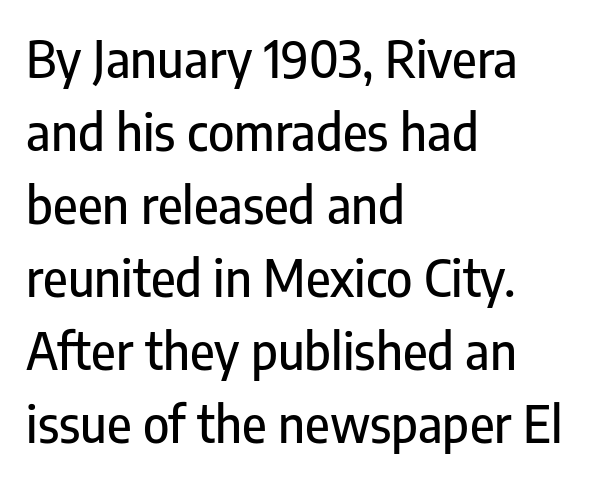
The image shows 50 px condensed sans-serif type, upright; set left-aligned, normal line spacing (1.46x), normal letter spacing, not underlined; low stroke contrast and a medium x-height.
